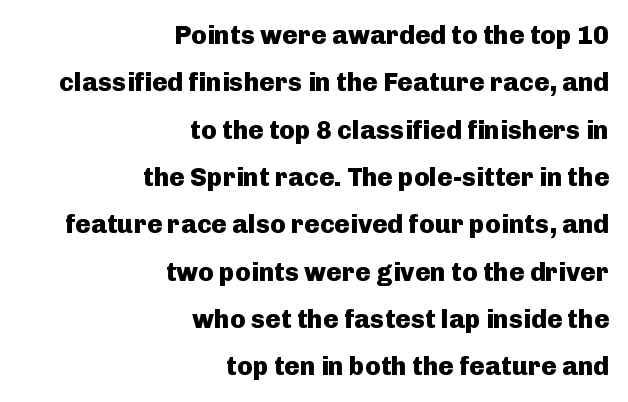
{"italic": "no", "bold": "yes", "underline": "no", "align": "right", "line_spacing_ratio": 1.82, "letter_spacing": "normal", "letter_spacing_em": 0.0, "glyph_px": 26}
